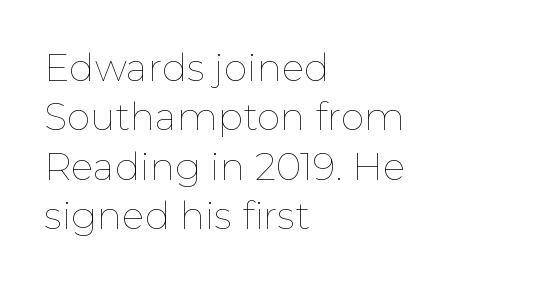
{"italic": "no", "bold": "no", "weight": "thin", "width": "normal", "stroke_contrast": "low", "x_height": "medium", "monospaced": "no", "underline": "no", "align": "left", "line_spacing": "normal", "line_spacing_ratio": 1.3, "letter_spacing": "normal", "letter_spacing_em": 0.0, "glyph_px": 38}
